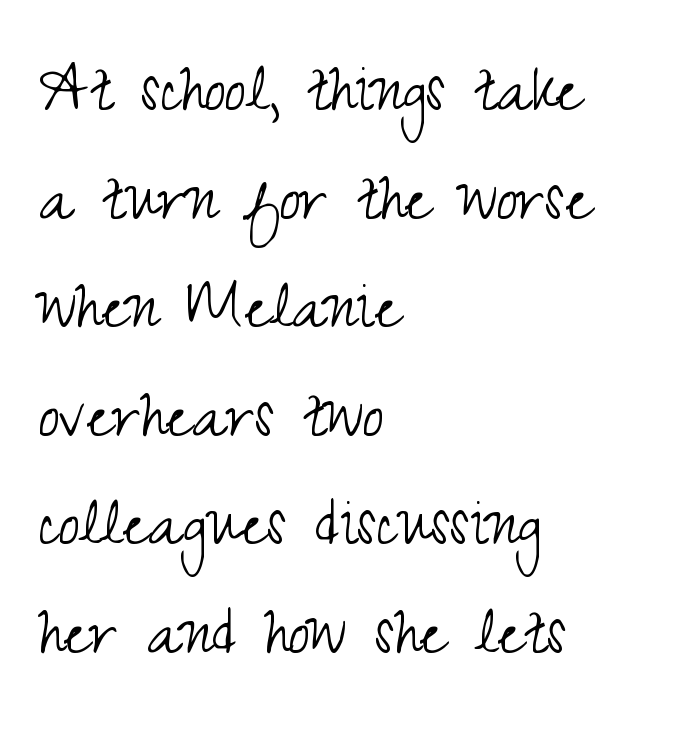
Here the designer chose a conventional face with non-uniform glyph widths. Horizontally, the lines are justified to the leading edge only. The font sits on the lighter half of the weight spectrum, regular included. Designer's note — italics off, roman on.
